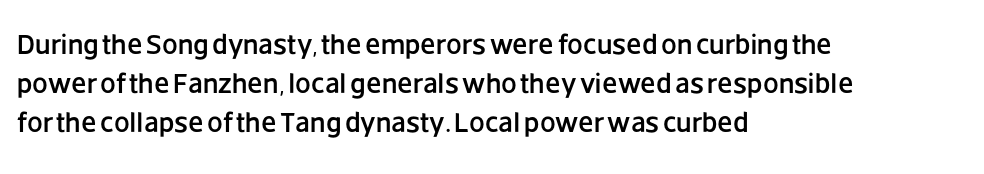
Q: Is the text italic (slanted)? A: No, it is upright.
Q: Is the typeface a serif or a sans-serif typeface? A: Sans-serif.
Q: Is the text underlined? A: No.
Q: How is the paragraph aligned? A: Left-aligned.
Q: Is the spacing between letters normal or unusually wide? A: Normal.
Q: Is the spacing between lines tight, normal or loose? A: Normal.
Q: Width (condensed, normal, or wide)? A: Normal.
Q: Stroke contrast? A: Low.
Q: x-height? A: Large.
Q: Monospaced? A: No.
